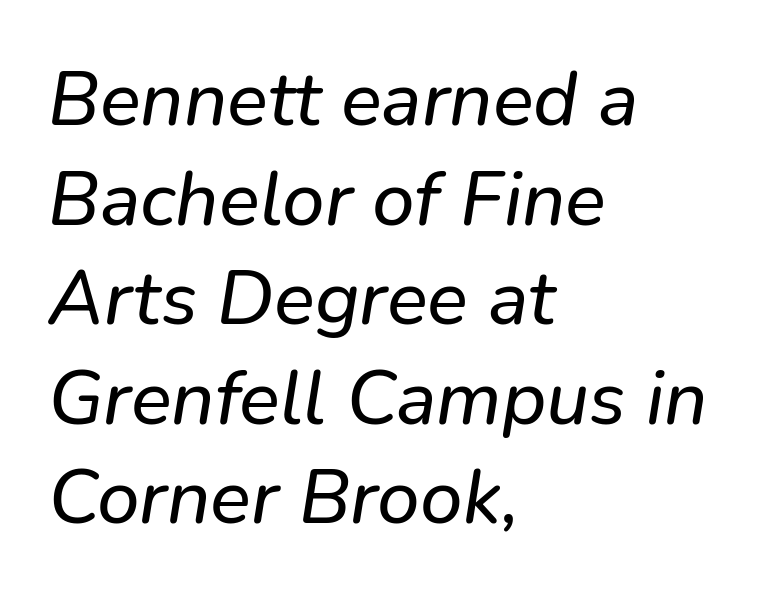
Q: Is the typeface a serif or a sans-serif typeface? A: Sans-serif.
Q: Is the text underlined? A: No.
Q: How is the paragraph aligned? A: Left-aligned.
Q: Is the spacing between letters normal or unusually wide? A: Normal.
Q: Is the spacing between lines tight, normal or loose? A: Normal.
Q: Width (condensed, normal, or wide)? A: Normal.
Q: Stroke contrast? A: Low.
Q: x-height? A: Medium.
Q: Monospaced? A: No.
